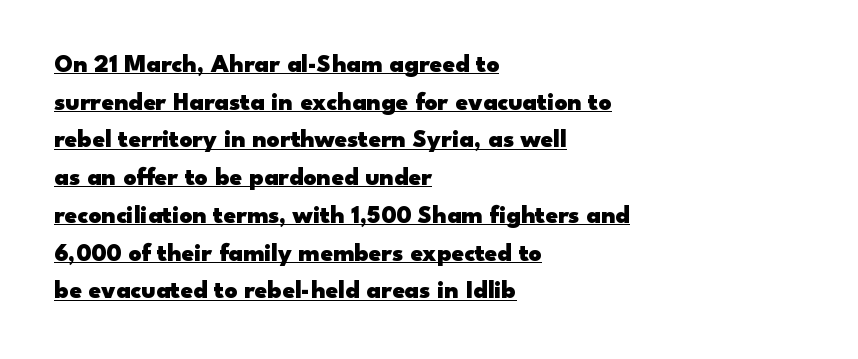
The image shows 25 px bold type, upright; set left-aligned, normal line spacing (1.51x), normal letter spacing, underlined.
